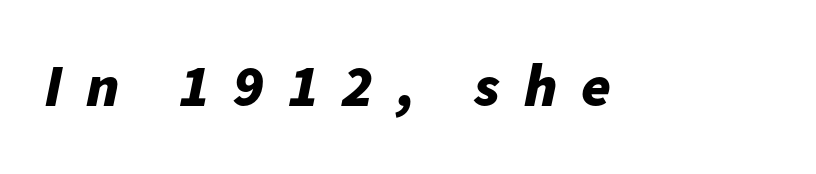
Q: Is the text bold? A: Yes.
Q: Is the text italic (slanted)? A: Yes, it leans right by about 11 degrees.
Q: Is the text underlined? A: No.
Q: Is the spacing between letters normal or unusually wide? A: Unusually wide.
Q: Width (condensed, normal, or wide)? A: Normal.
Q: Stroke contrast? A: Low.
Q: x-height? A: Medium.
Q: Monospaced? A: No.
